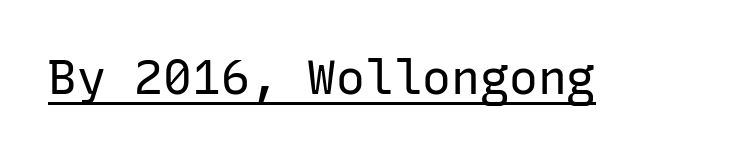
Notice how the stems are strictly vertical — no italics here. Stroke mass is kept to a normal reading level or below. Words appear dense and cohesive because spacing is normal. Check where the strokes stop: nothing finishes them off — pure sans.
